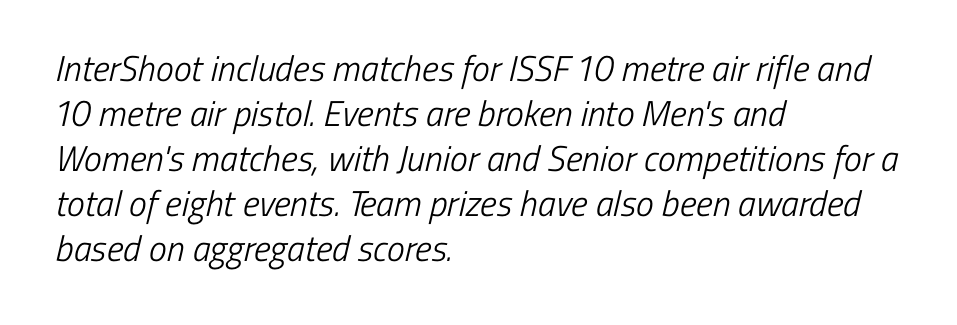
Q: Is the text bold? A: No.
Q: Is the typeface a serif or a sans-serif typeface? A: Sans-serif.
Q: Is the text underlined? A: No.
Q: How is the paragraph aligned? A: Left-aligned.
Q: Is the spacing between letters normal or unusually wide? A: Normal.
Q: Is the spacing between lines tight, normal or loose? A: Normal.
Q: Width (condensed, normal, or wide)? A: Condensed.
Q: Stroke contrast? A: Low.
Q: x-height? A: Medium.
Q: Monospaced? A: No.
